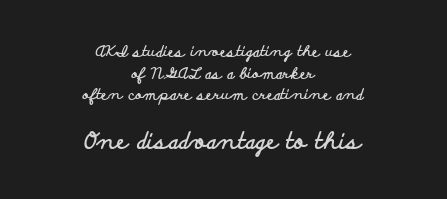
{"bold": "yes", "underline": "no", "align": "center", "line_spacing": "normal", "line_spacing_ratio": 1.45, "letter_spacing": "normal", "letter_spacing_em": 0.0, "larger_block": "second", "size_ratio": 1.53, "glyph_px": 23}
